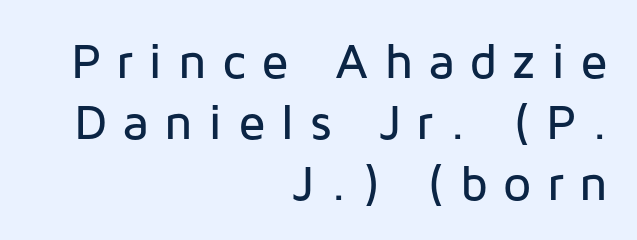
Underline: absent. Classification — sans serif. The ragged edge is on the left, which tells us the setting is flush right. Characters remain perfectly vertical along every line.
